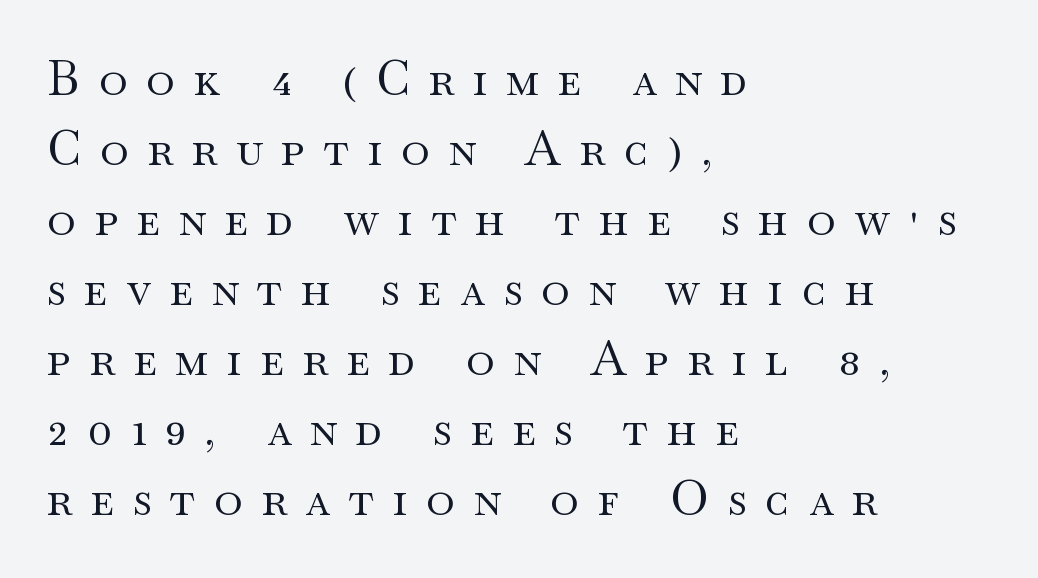
Q: Is the text bold? A: No.
Q: Is the text italic (slanted)? A: No, it is upright.
Q: Is the typeface a serif or a sans-serif typeface? A: Serif.
Q: Is the text underlined? A: No.
Q: How is the paragraph aligned? A: Left-aligned.
Q: Is the spacing between letters normal or unusually wide? A: Unusually wide.
Q: Is the spacing between lines tight, normal or loose? A: Normal.
Q: Width (condensed, normal, or wide)? A: Wide.
Q: Stroke contrast? A: Medium.
Q: x-height? A: Small.
Q: Monospaced? A: No.
